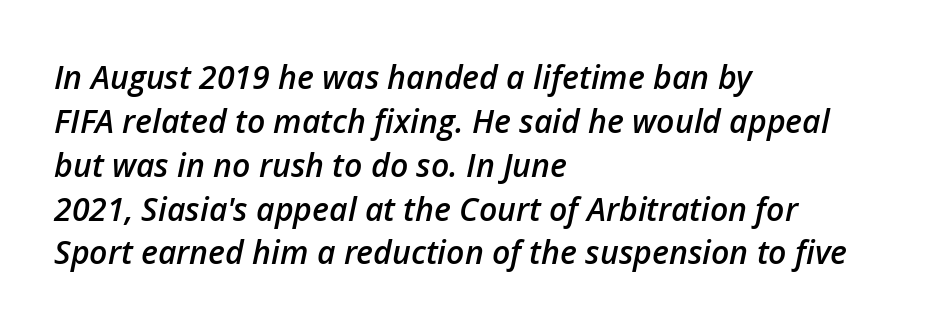
Q: Is the text bold? A: Semi-bold.
Q: Is the text italic (slanted)? A: Yes, it leans right by about 12 degrees.
Q: Is the text underlined? A: No.
Q: How is the paragraph aligned? A: Left-aligned.
Q: Is the spacing between letters normal or unusually wide? A: Normal.
Q: Is the spacing between lines tight, normal or loose? A: Normal.
Q: Width (condensed, normal, or wide)? A: Normal.
Q: Stroke contrast? A: Low.
Q: x-height? A: Medium.
Q: Monospaced? A: No.
